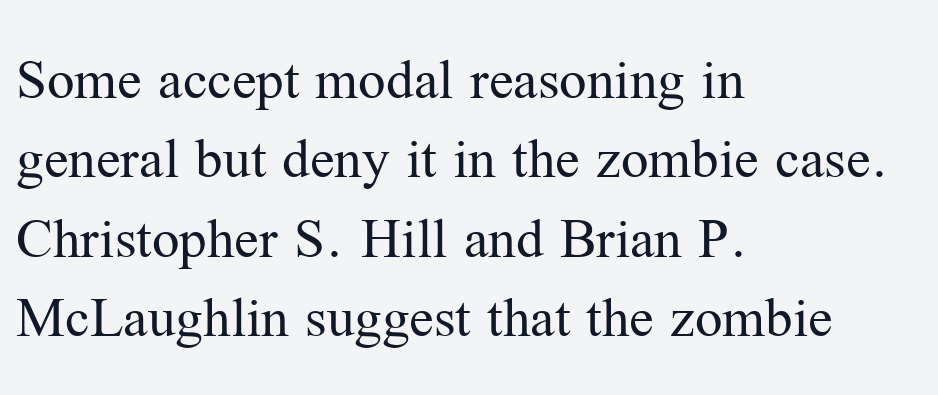
Rule under the text: the space is simply empty. No extra ink here — the face is not bold. A typesetter would label this face a serif. Between one letter and the next there's only the usual sliver of space. Varying glyph widths throughout — classic text-font behaviour.
